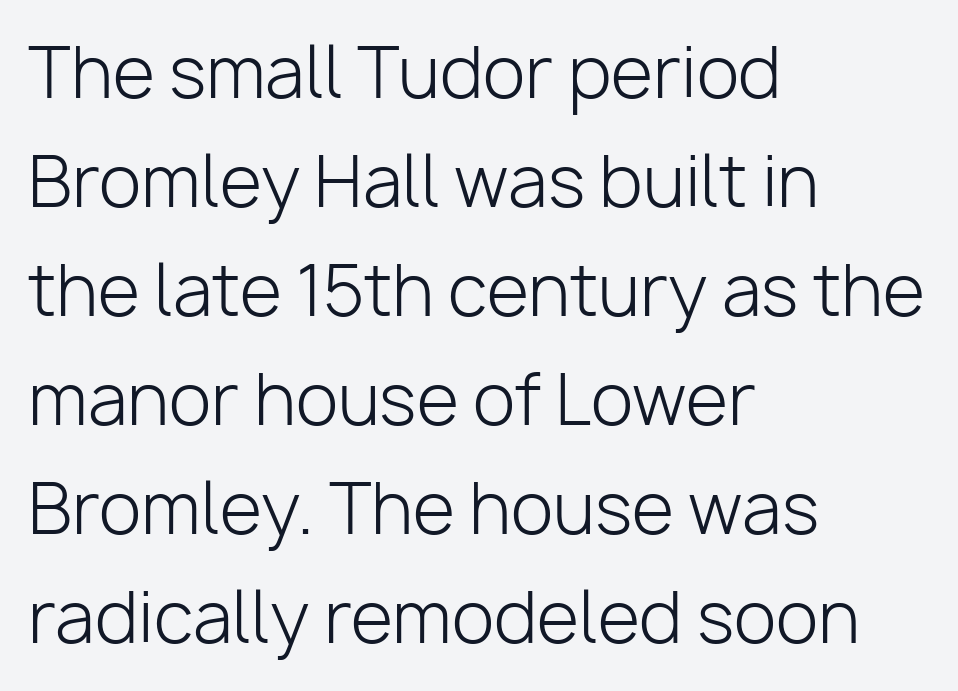
{"serif": "no", "italic": "no", "bold": "no", "weight": "light", "width": "normal", "stroke_contrast": "low", "x_height": "medium", "monospaced": "no", "underline": "no", "align": "left", "line_spacing": "normal", "line_spacing_ratio": 1.58, "letter_spacing": "normal", "letter_spacing_em": 0.0, "glyph_px": 69}
